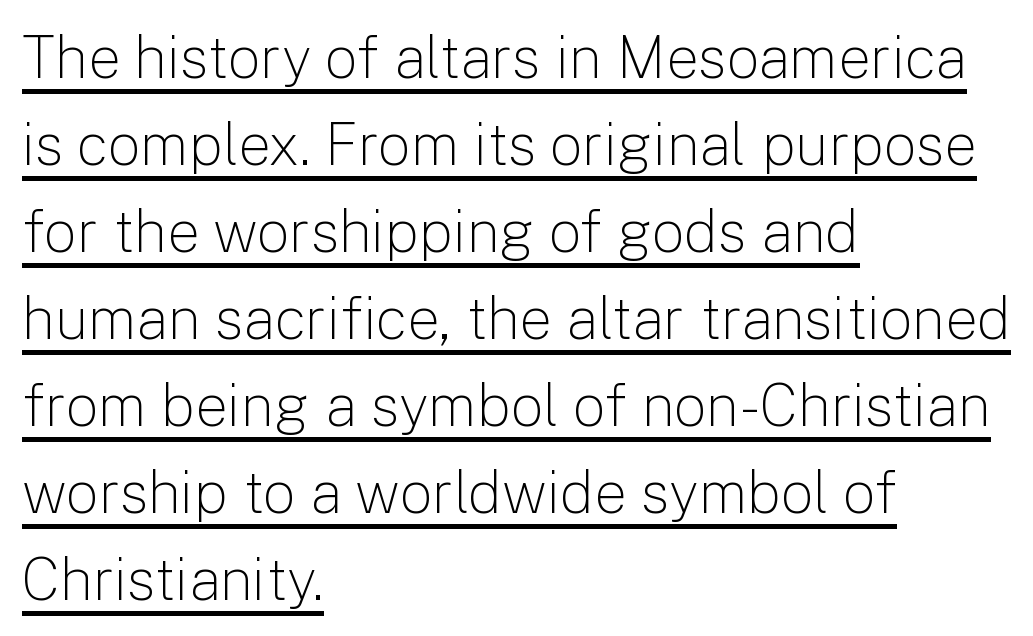
Q: Is the text bold? A: No.
Q: Is the text italic (slanted)? A: No, it is upright.
Q: Is the typeface a serif or a sans-serif typeface? A: Sans-serif.
Q: Is the text underlined? A: Yes.
Q: How is the paragraph aligned? A: Left-aligned.
Q: Is the spacing between letters normal or unusually wide? A: Normal.
Q: Is the spacing between lines tight, normal or loose? A: Normal.
Q: Width (condensed, normal, or wide)? A: Normal.
Q: Stroke contrast? A: Low.
Q: x-height? A: Medium.
Q: Monospaced? A: No.
